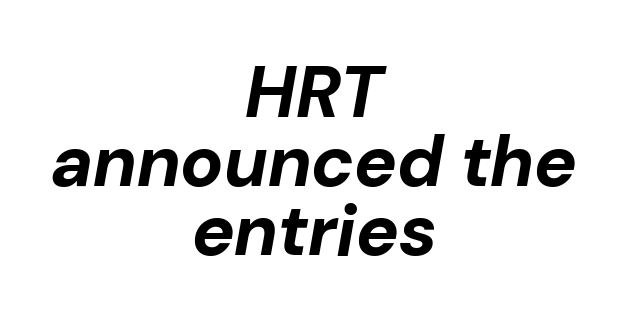
The image shows 72 px bold type, italic (leaning right); set centered, tight line spacing (0.96x), normal letter spacing, not underlined; low stroke contrast and a medium x-height.
